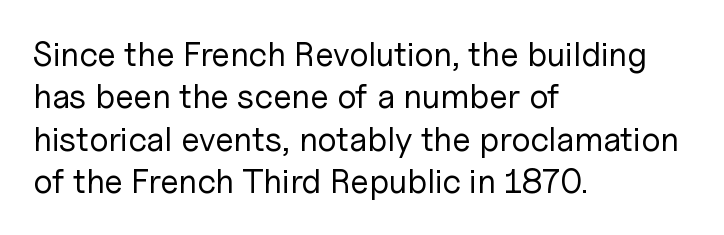
Q: Is the text bold? A: No.
Q: Is the text italic (slanted)? A: No, it is upright.
Q: Is the typeface a serif or a sans-serif typeface? A: Sans-serif.
Q: Is the text underlined? A: No.
Q: How is the paragraph aligned? A: Left-aligned.
Q: Is the spacing between letters normal or unusually wide? A: Normal.
Q: Is the spacing between lines tight, normal or loose? A: Normal.
Q: Width (condensed, normal, or wide)? A: Normal.
Q: Stroke contrast? A: Low.
Q: x-height? A: Medium.
Q: Monospaced? A: No.
